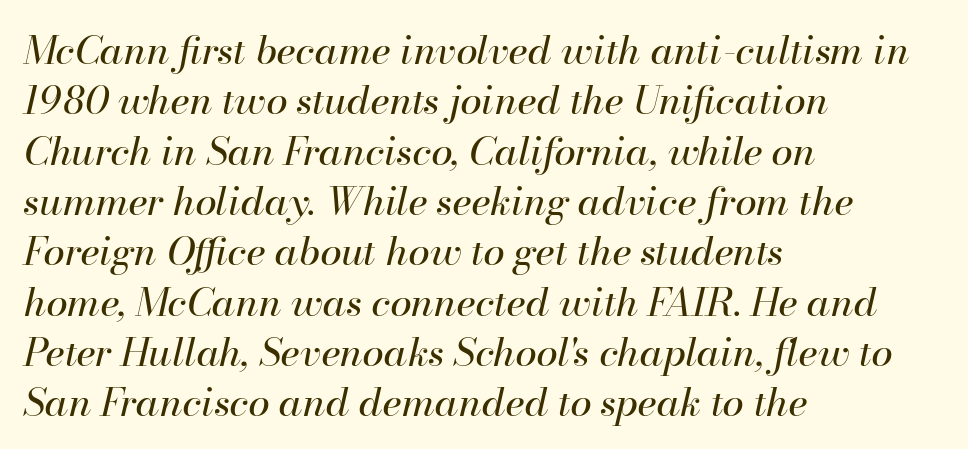
Q: Is the text bold? A: No.
Q: Is the text italic (slanted)? A: Yes, it leans right by about 13 degrees.
Q: Is the text underlined? A: No.
Q: How is the paragraph aligned? A: Left-aligned.
Q: Is the spacing between letters normal or unusually wide? A: Normal.
Q: Is the spacing between lines tight, normal or loose? A: Normal.
Q: Width (condensed, normal, or wide)? A: Normal.
Q: Stroke contrast? A: High.
Q: x-height? A: Small.
Q: Monospaced? A: No.
